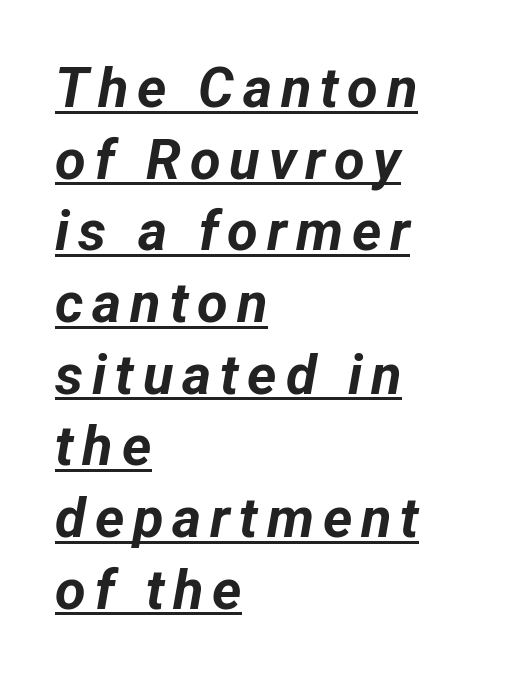
Q: Is the text bold? A: Yes.
Q: Is the text italic (slanted)? A: Yes, it leans right by about 12 degrees.
Q: Is the text underlined? A: Yes.
Q: How is the paragraph aligned? A: Left-aligned.
Q: Is the spacing between lines tight, normal or loose? A: Normal.
Q: Width (condensed, normal, or wide)? A: Normal.
Q: Stroke contrast? A: Low.
Q: x-height? A: Medium.
Q: Monospaced? A: No.
